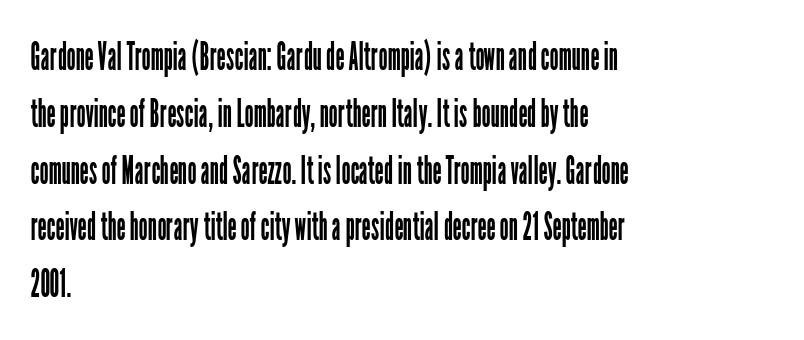
The glyphs in this specimen are sans serif. Typeset ragged right — the left edge is the straight one. Notice how the stems are strictly vertical — no italics here. Looks like regular typesetting: each glyph gets only the width it needs. Does the leading feel generous? No, just average.
